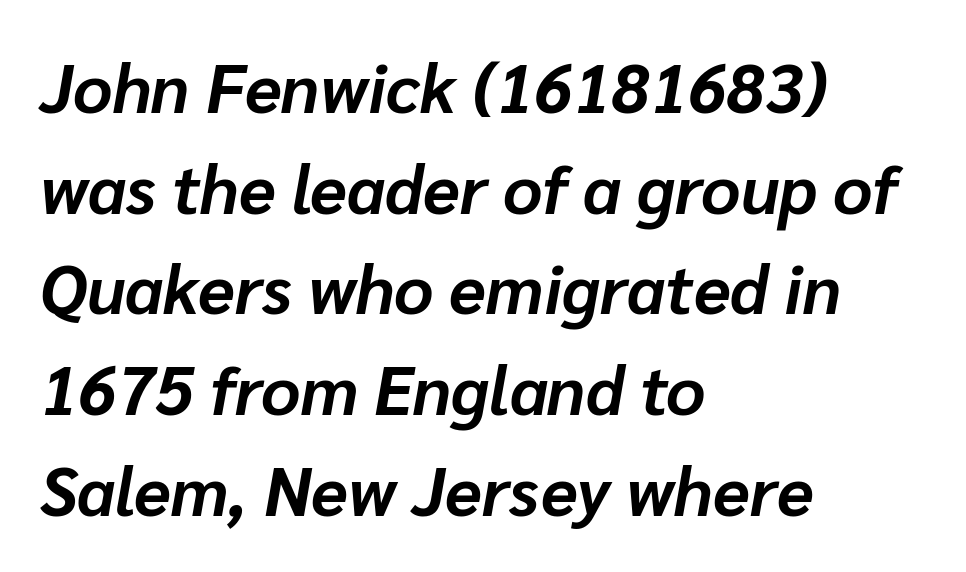
Q: Is the text bold? A: Yes.
Q: Is the text italic (slanted)? A: Yes, it leans right by about 10 degrees.
Q: Is the text underlined? A: No.
Q: How is the paragraph aligned? A: Left-aligned.
Q: Is the spacing between letters normal or unusually wide? A: Normal.
Q: Is the spacing between lines tight, normal or loose? A: Normal.
Q: Width (condensed, normal, or wide)? A: Normal.
Q: Stroke contrast? A: Low.
Q: x-height? A: Medium.
Q: Monospaced? A: No.
